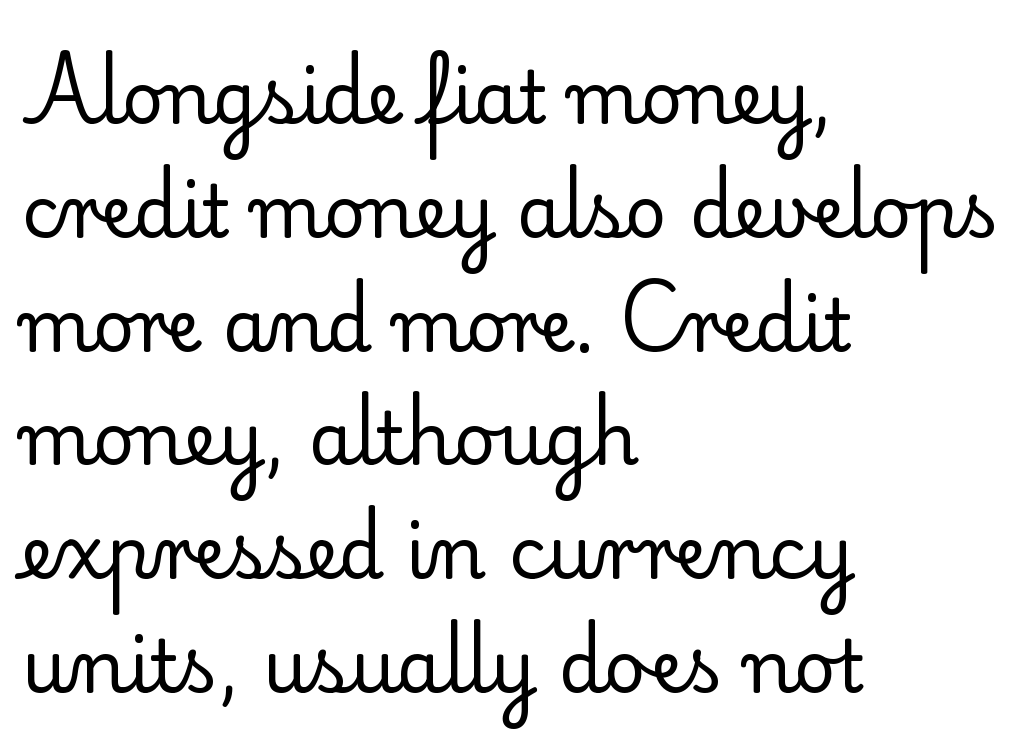
{"serif": "yes", "italic": "no", "bold": "no", "weight": "regular", "width": "normal", "stroke_contrast": "low", "x_height": "small", "monospaced": "no", "underline": "no", "align": "left", "line_spacing": "normal", "line_spacing_ratio": 1.58, "letter_spacing": "normal", "letter_spacing_em": 0.0, "glyph_px": 72}
